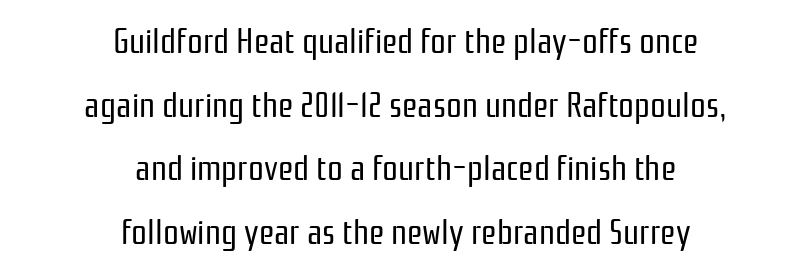
The image shows 35 px regular-weight, condensed sans-serif type, upright; set centered, line spacing 1.82x, normal letter spacing, not underlined; low stroke contrast and a medium x-height.
